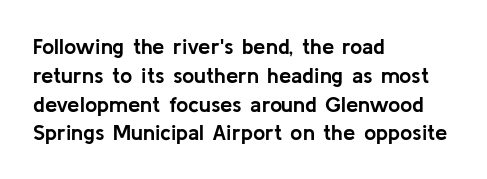
Q: Is the text bold? A: Yes.
Q: Is the text italic (slanted)? A: No, it is upright.
Q: Is the text underlined? A: No.
Q: How is the paragraph aligned? A: Left-aligned.
Q: Is the spacing between letters normal or unusually wide? A: Normal.
Q: Is the spacing between lines tight, normal or loose? A: Normal.
